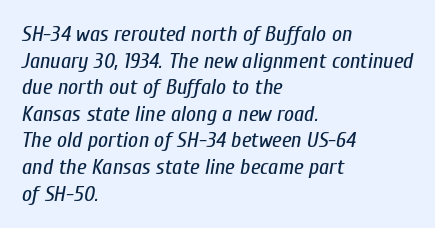
The gap between lines stays unmarked. Look at the tracking — it's just the regular setting, nothing added. Weight: in the light-to-regular range. This is oblique type, the kind used for emphasis or titles. The text block is weighted toward the left margin, trailing off unevenly rightward.
